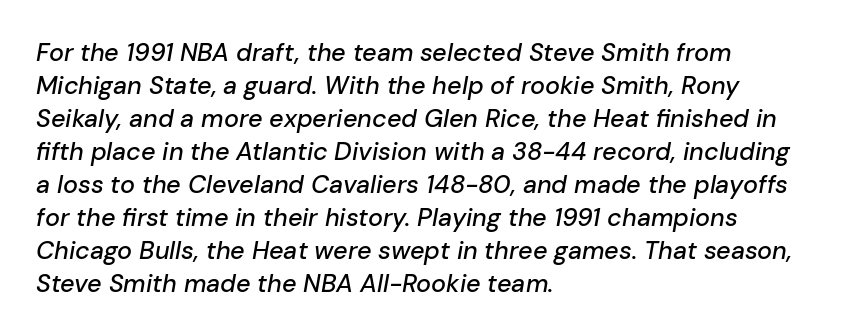
{"italic": "yes", "lean": "right", "slant_degrees": 10, "underline": "no", "align": "left", "line_spacing": "normal", "line_spacing_ratio": 1.32, "letter_spacing": "normal", "letter_spacing_em": 0.0, "glyph_px": 25}
